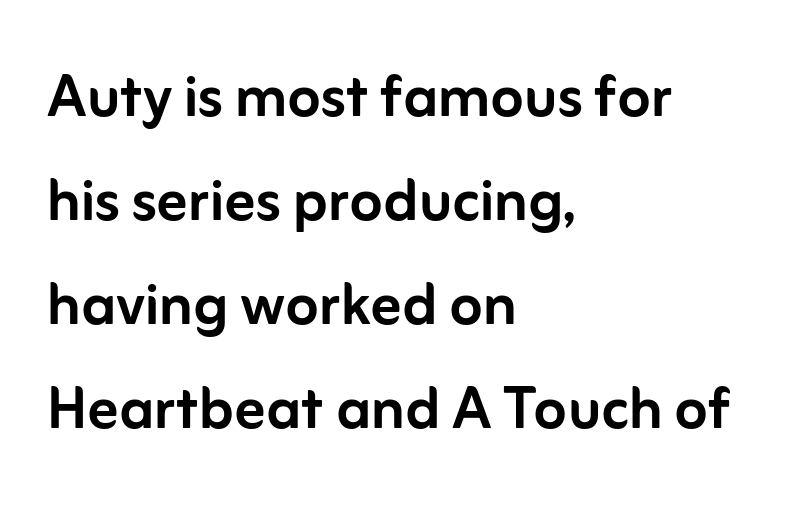
Q: Is the text italic (slanted)? A: No, it is upright.
Q: Is the typeface a serif or a sans-serif typeface? A: Sans-serif.
Q: Is the text underlined? A: No.
Q: How is the paragraph aligned? A: Left-aligned.
Q: Is the spacing between letters normal or unusually wide? A: Normal.
Q: Is the spacing between lines tight, normal or loose? A: Normal.
Q: Width (condensed, normal, or wide)? A: Normal.
Q: Stroke contrast? A: Low.
Q: x-height? A: Medium.
Q: Monospaced? A: No.
